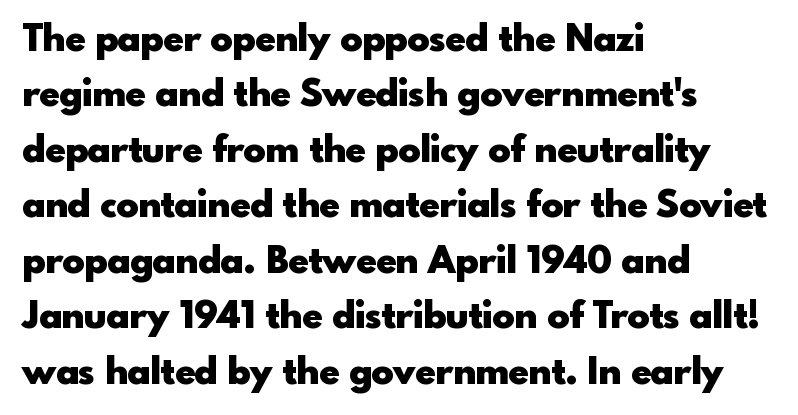
Q: Is the text bold? A: Yes.
Q: Is the text italic (slanted)? A: No, it is upright.
Q: Is the typeface a serif or a sans-serif typeface? A: Sans-serif.
Q: Is the text underlined? A: No.
Q: How is the paragraph aligned? A: Left-aligned.
Q: Is the spacing between letters normal or unusually wide? A: Normal.
Q: Is the spacing between lines tight, normal or loose? A: Normal.
Q: Width (condensed, normal, or wide)? A: Normal.
Q: x-height? A: Small.
Q: Monospaced? A: No.
